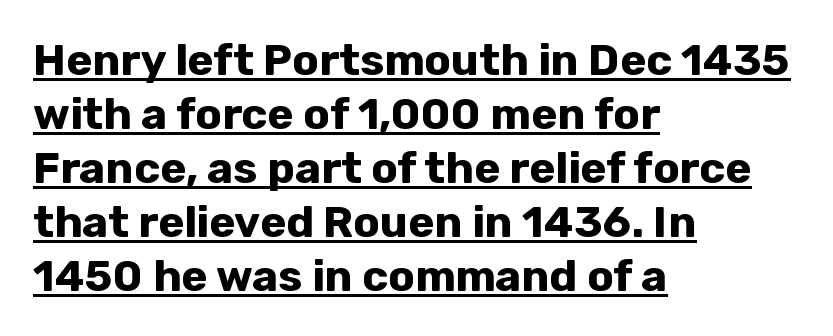
The letters sit at their default tracking, neither squeezed nor spread. The rendering uses the underline text-decoration. Are there feet on the stems? There aren't — it's a sans. Upright lettering throughout. Heft: maximum for text — a bold. Looks like regular typesetting: each glyph gets only the width it needs.
